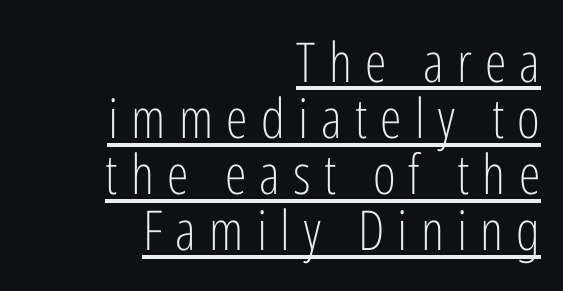
Stem width sits at or under what a default text font uses. Unlike italic type, these characters show no tilt at all. The face used here is a sans, in the tradition of grotesques and geometrics. Looks like regular typesetting: each glyph gets only the width it needs.
